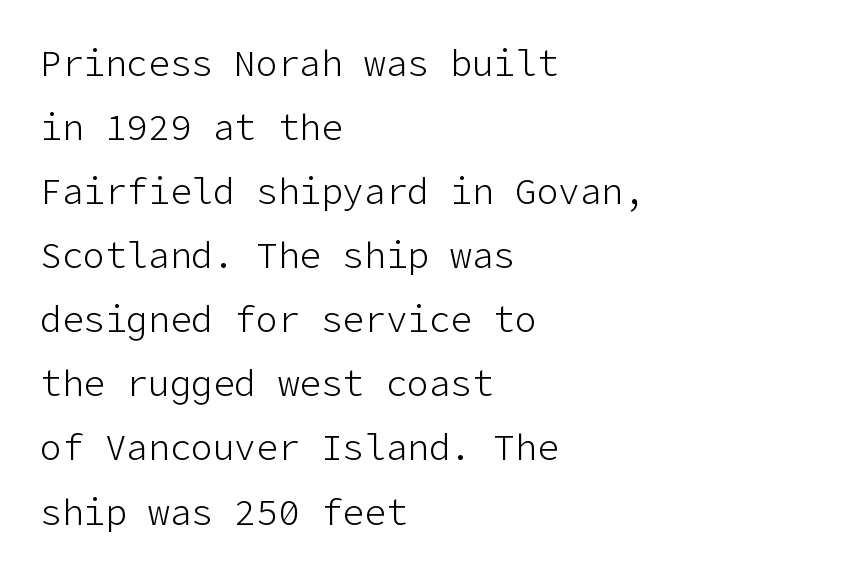
The image shows 36 px light sans-serif type, upright; set left-aligned, line spacing 1.78x, normal letter spacing, not underlined; low stroke contrast and a medium x-height.
